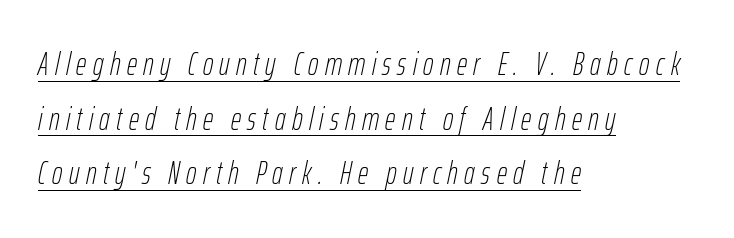
These lines are rendered in a variable-pitch font. A classic flush-left, rag-right setting is used for this passage. Tall strokes in this sample are angled rather than plumb. The typesetter has applied underlining to the passage shown.
